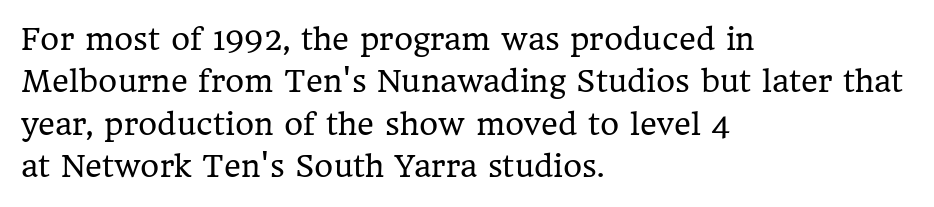
The letters look calm and open, with moderate or lighter stems. Whoever set this chose a conventional vertical rhythm. The rendering uses natural spacing where letterforms have individual widths. The line texture is even and compact thanks to regular tracking.
